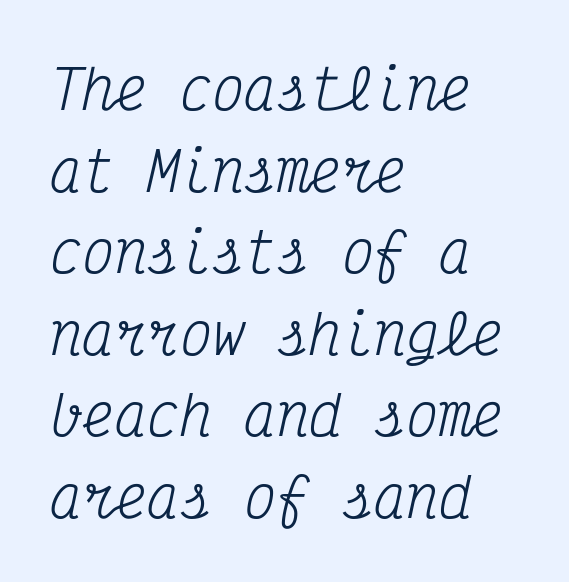
{"serif": "yes", "italic": "yes", "lean": "right", "slant_degrees": 12, "bold": "no", "weight": "regular", "width": "condensed", "stroke_contrast": "medium", "x_height": "medium", "monospaced": "yes", "underline": "no", "align": "left", "line_spacing": "normal", "line_spacing_ratio": 1.51, "letter_spacing": "normal", "letter_spacing_em": 0.0, "glyph_px": 54}
